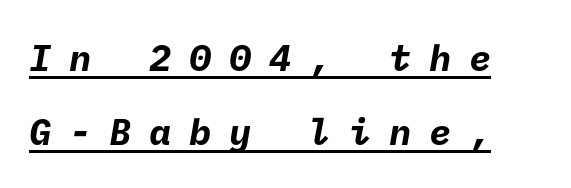
The type family on display is of the sans-serif kind. This is heavy type, rendered in bold. The type is letterspaced generously, with wide tracking. Reading down the column, the eye jumps a long way to each next line. A continuous stroke trails under the words, as in a hyperlink.
